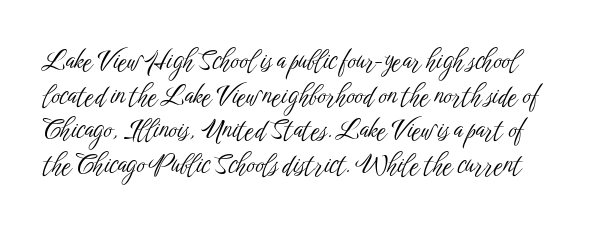
Think standard paragraph weight, or any step lighter than that. A typesetter would call this zero additional tracking. Honestly, the row spacing looks completely unremarkable.
